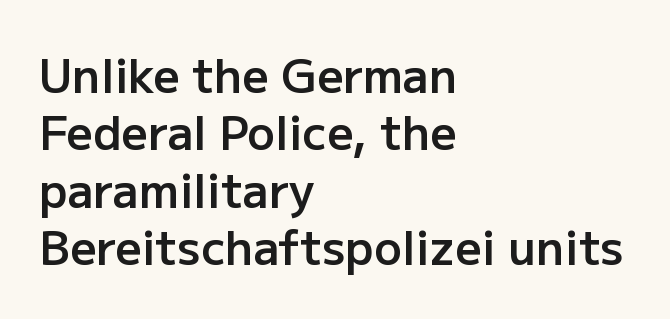
The image shows 46 px semibold sans-serif type, upright; set left-aligned, normal line spacing (1.25x), normal letter spacing, not underlined; low stroke contrast and a medium x-height.
